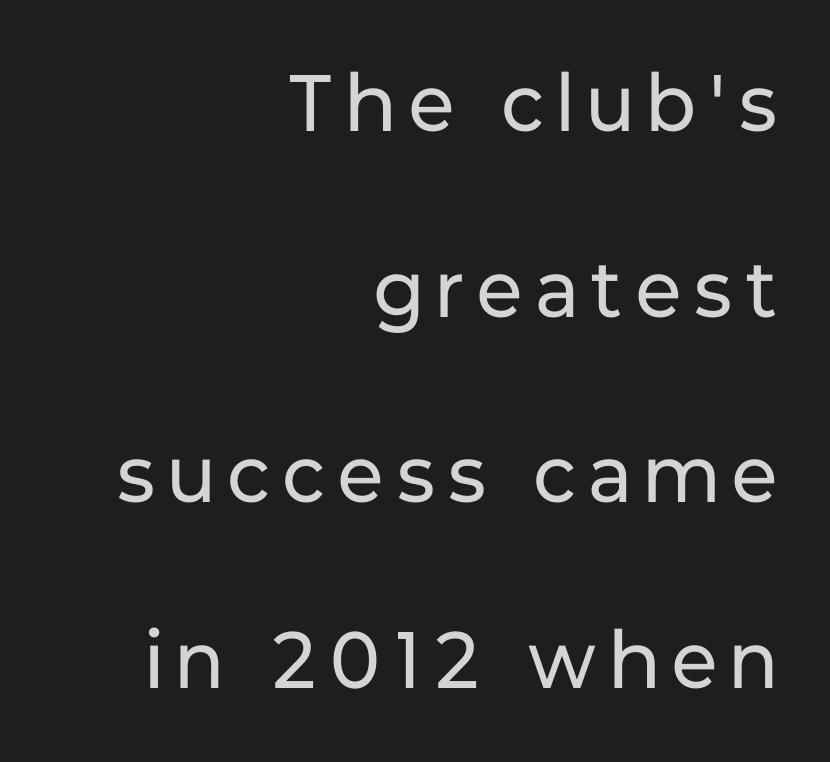
The image shows 80 px regular-weight sans-serif type, upright; set right-aligned, loose line spacing (2.32x), not underlined; low stroke contrast and a medium x-height.
